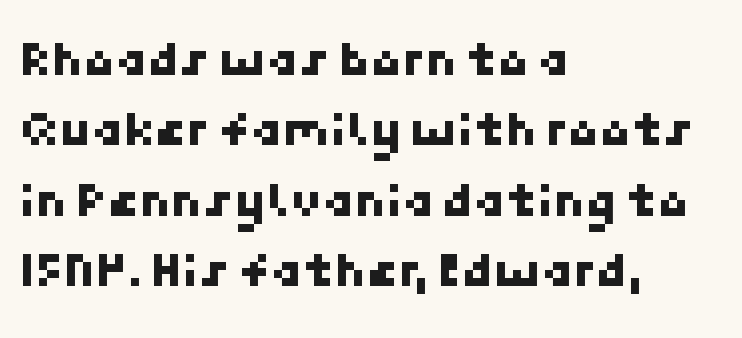
Q: Is the typeface a serif or a sans-serif typeface? A: Sans-serif.
Q: Is the text underlined? A: No.
Q: How is the paragraph aligned? A: Left-aligned.
Q: Is the spacing between letters normal or unusually wide? A: Normal.
Q: Is the spacing between lines tight, normal or loose? A: Normal.
Q: Width (condensed, normal, or wide)? A: Normal.
Q: Stroke contrast? A: Low.
Q: x-height? A: Medium.
